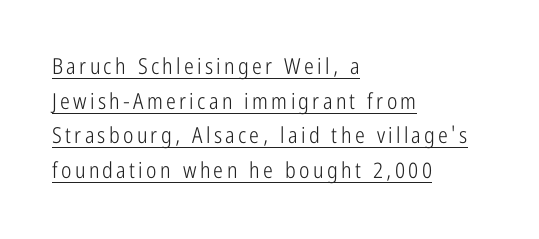
Q: Is the text bold? A: No.
Q: Is the text italic (slanted)? A: No, it is upright.
Q: Is the text underlined? A: Yes.
Q: How is the paragraph aligned? A: Left-aligned.
Q: Is the spacing between lines tight, normal or loose? A: Normal.
